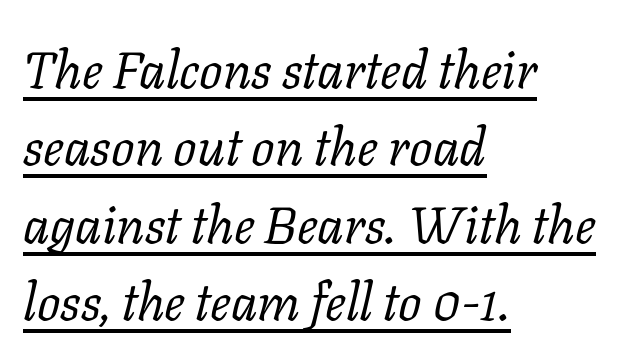
The words here are underlined. Check where the strokes stop: tiny serifs finish them off. A typesetter would call this proportional, since set widths differ per character. A normal amount of white space separates one row of letters from the next.
